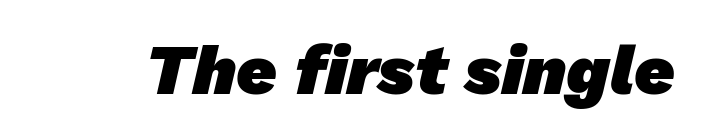
Q: Is the text bold? A: Yes.
Q: Is the typeface a serif or a sans-serif typeface? A: Sans-serif.
Q: Is the text underlined? A: No.
Q: Is the spacing between letters normal or unusually wide? A: Normal.
Q: Width (condensed, normal, or wide)? A: Normal.
Q: Stroke contrast? A: Low.
Q: x-height? A: Medium.
Q: Monospaced? A: No.
